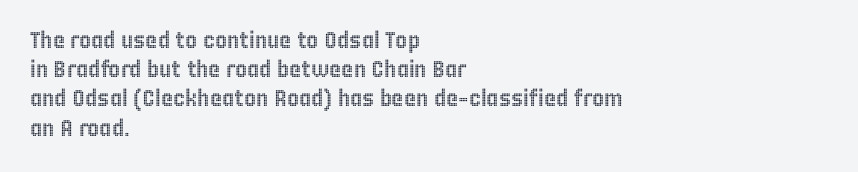
Interline gaps are of average width in this sample. Short note: letters normally spaced. Posture: vertical. The strip under each line holds only bare page. Which margin do the lines hug? The left one — the right edge is uneven.
